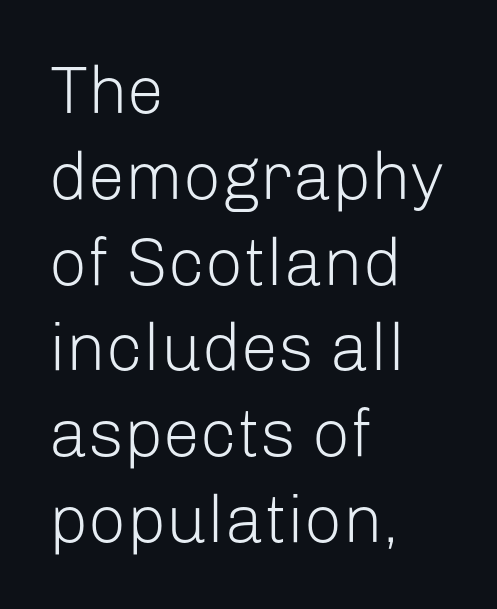
Q: Is the text bold? A: No.
Q: Is the text italic (slanted)? A: No, it is upright.
Q: Is the typeface a serif or a sans-serif typeface? A: Sans-serif.
Q: Is the text underlined? A: No.
Q: How is the paragraph aligned? A: Left-aligned.
Q: Is the spacing between letters normal or unusually wide? A: Normal.
Q: Is the spacing between lines tight, normal or loose? A: Normal.
Q: Width (condensed, normal, or wide)? A: Normal.
Q: Stroke contrast? A: Low.
Q: x-height? A: Medium.
Q: Monospaced? A: No.
